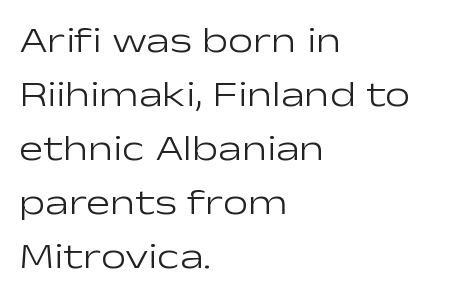
The image shows 36 px light, wide sans-serif type, upright; set left-aligned, normal line spacing (1.5x), normal letter spacing, not underlined; low stroke contrast and a medium x-height.
